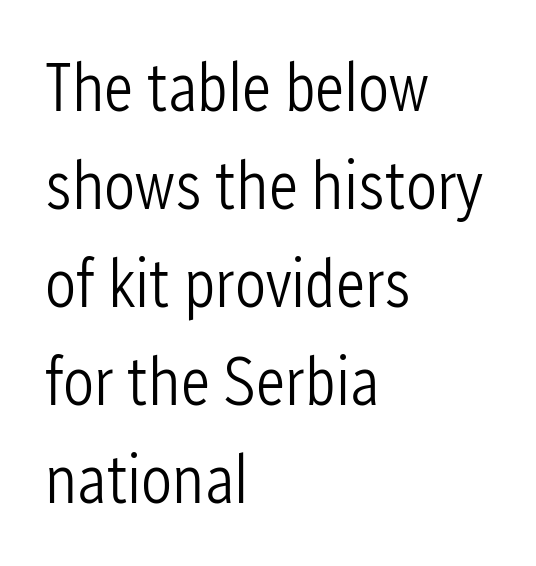
No feet cap the strokes, marking this as sans-serif type. The tracking reads as untouched default to a designer's eye. Horizontal alignment here is leftward, the default for most running prose. The lines sit at an ordinary, default distance from one another.
